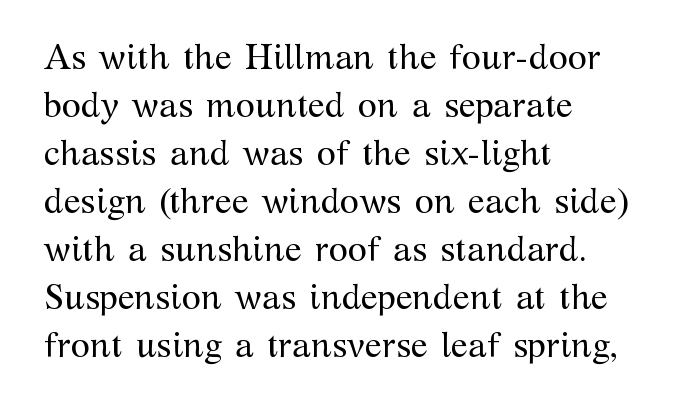
Q: Is the text bold? A: No.
Q: Is the text italic (slanted)? A: No, it is upright.
Q: Is the typeface a serif or a sans-serif typeface? A: Serif.
Q: Is the text underlined? A: No.
Q: How is the paragraph aligned? A: Left-aligned.
Q: Is the spacing between letters normal or unusually wide? A: Normal.
Q: Is the spacing between lines tight, normal or loose? A: Normal.
Q: Width (condensed, normal, or wide)? A: Normal.
Q: Stroke contrast? A: Medium.
Q: x-height? A: Medium.
Q: Monospaced? A: No.
